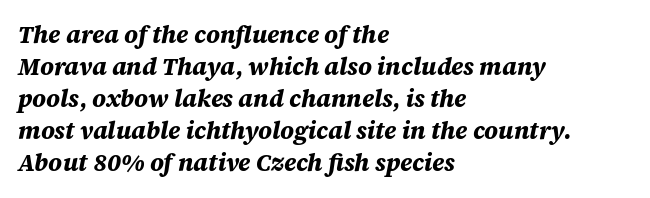
{"italic": "yes", "lean": "right", "slant_degrees": 12, "bold": "yes", "underline": "no", "align": "left", "line_spacing": "normal", "line_spacing_ratio": 1.33, "letter_spacing": "normal", "letter_spacing_em": 0.0, "glyph_px": 24}
